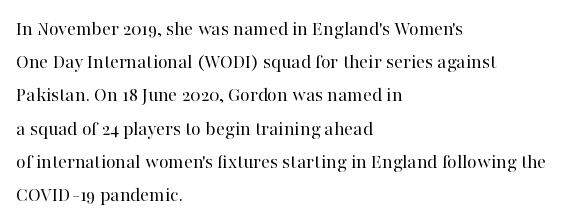
The image shows 21 px text type, upright; set left-aligned, normal line spacing (1.58x), normal letter spacing, not underlined.
